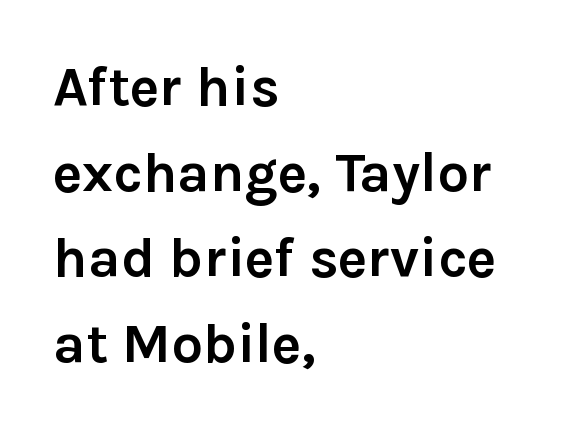
{"serif": "no", "italic": "no", "bold": "yes", "weight": "semibold", "width": "normal", "x_height": "medium", "monospaced": "no", "underline": "no", "align": "left", "line_spacing": "normal", "line_spacing_ratio": 1.53, "letter_spacing": "normal", "letter_spacing_em": 0.0, "glyph_px": 56}
